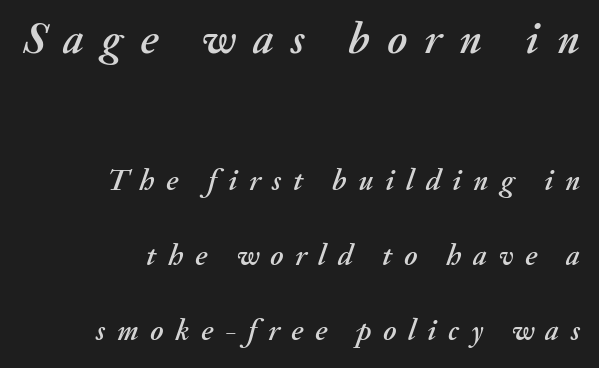
The space directly below the letters is spotless. The initial chunk of copy outweighs the following chunk in type size. Inter-character spacing is expanded well beyond the font's built-in metrics. Honestly, the rows look like they've been pulled way apart. Here the designer chose a conventional face with non-uniform glyph widths.
